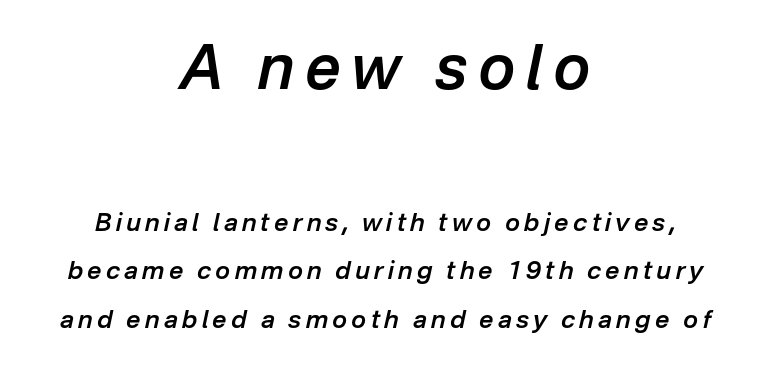
{"italic": "yes", "lean": "right", "slant_degrees": 12, "bold": "semi", "weight": "semibold", "width": "normal", "stroke_contrast": "low", "x_height": "medium", "monospaced": "no", "underline": "no", "align": "center", "line_spacing": "loose", "line_spacing_ratio": 1.94, "larger_block": "first", "size_ratio": 2.48, "glyph_px": 62}
